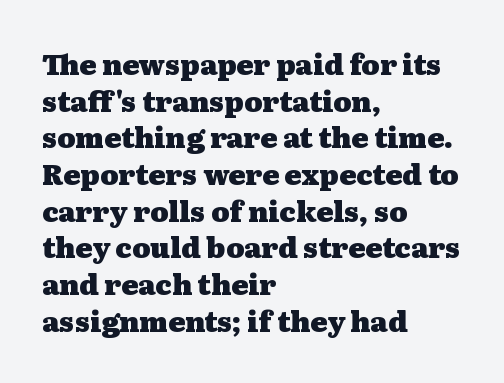
The image shows 28 px heavy, wide serif type, upright; set left-aligned, normal line spacing (1.31x), normal letter spacing, not underlined; medium stroke contrast and a medium x-height.
